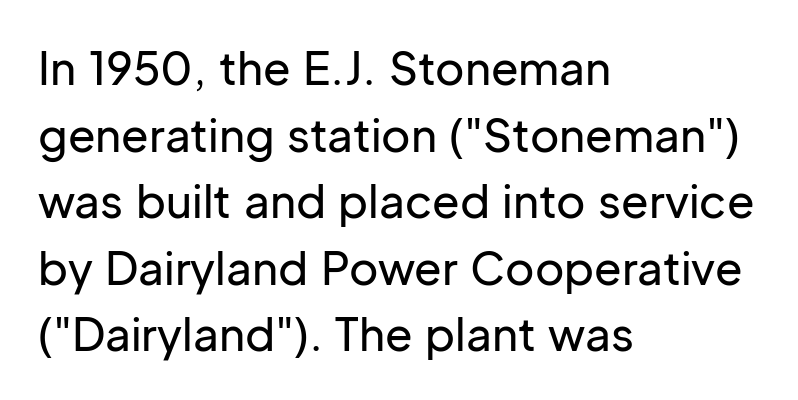
The image shows 45 px sans-serif type, upright; set left-aligned, normal line spacing (1.48x), normal letter spacing, not underlined; low stroke contrast and a medium x-height.
